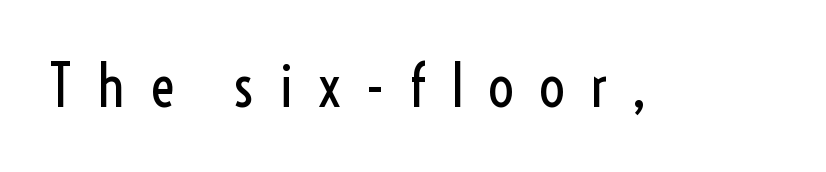
A light-to-regular cut is what we see here. These lines are rendered in a variable-pitch font. Underlining? Definitely not there. Ordinary non-slanted type is in use.
